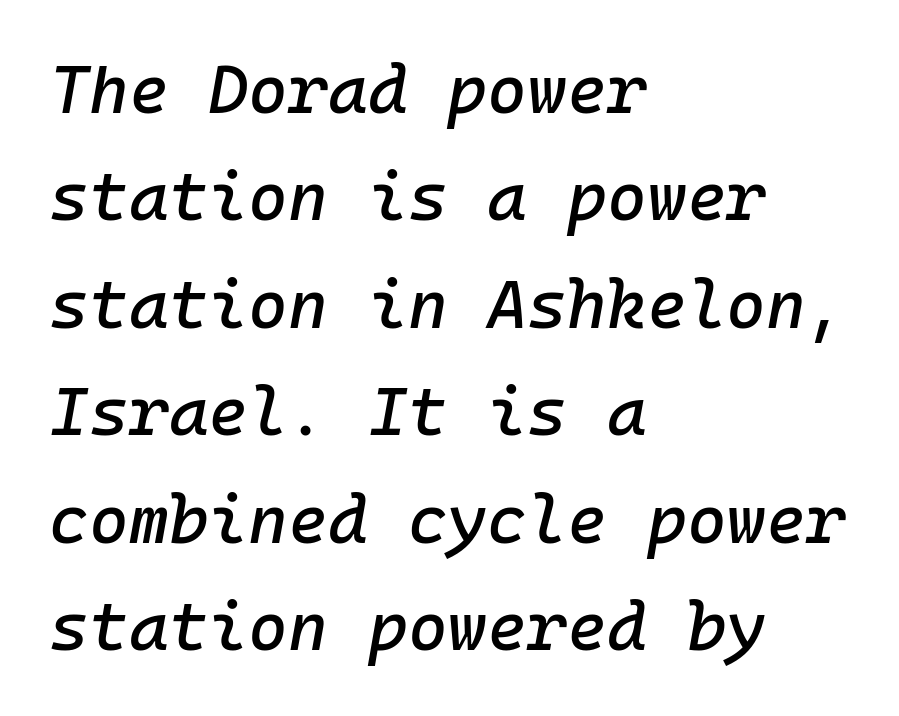
The lines are quadded left. Monospaced: the letters line up in strict vertical columns. The lettering tilts uniformly, giving the passage an italic look. Compared with typical paragraphs, the rows here are spaced about the same. A typesetter would call this zero additional tracking. The space directly below the letters is spotless.
